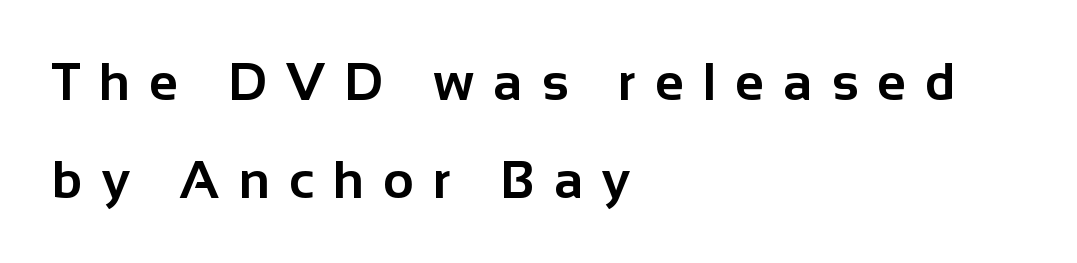
The text block is weighted toward the left margin, trailing off unevenly rightward. Quick note: not italic, upright. Observe the wide spacing: letters keep a clear distance from each other. The glyphs are unaccompanied by any horizontal stroke below them. Does the type have serifs? No, each stem ends abruptly. Weight check: bold — yes, fully.
